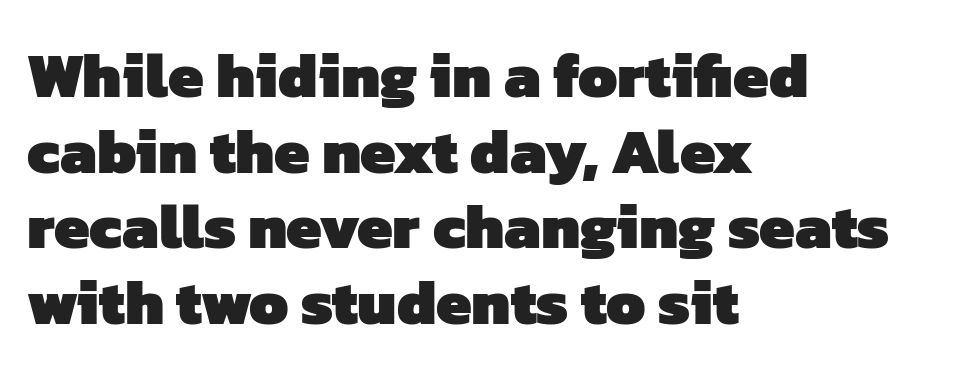
Q: Is the text bold? A: Yes.
Q: Is the typeface a serif or a sans-serif typeface? A: Sans-serif.
Q: Is the text underlined? A: No.
Q: How is the paragraph aligned? A: Left-aligned.
Q: Is the spacing between letters normal or unusually wide? A: Normal.
Q: Width (condensed, normal, or wide)? A: Normal.
Q: Stroke contrast? A: Low.
Q: x-height? A: Medium.
Q: Monospaced? A: No.
